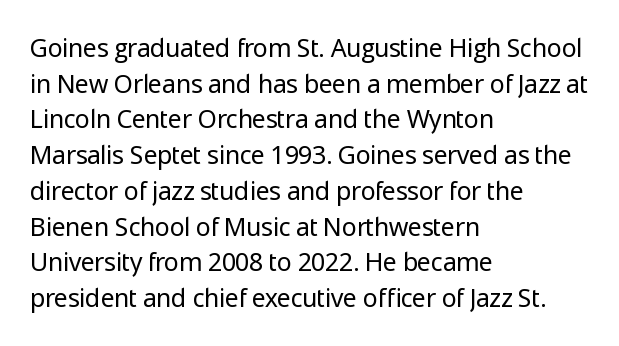
The image shows 25 px text type, upright; set left-aligned, normal line spacing (1.43x), normal letter spacing, not underlined.
